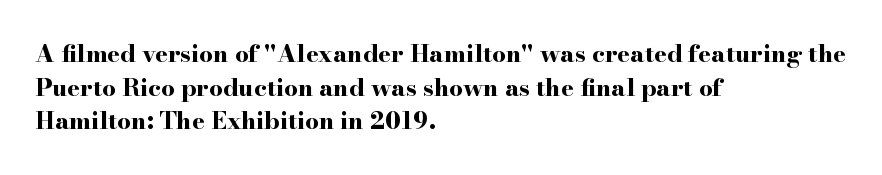
{"italic": "no", "bold": "yes", "underline": "no", "align": "left", "line_spacing": "normal", "line_spacing_ratio": 1.4, "letter_spacing": "normal", "letter_spacing_em": 0.0, "glyph_px": 24}
